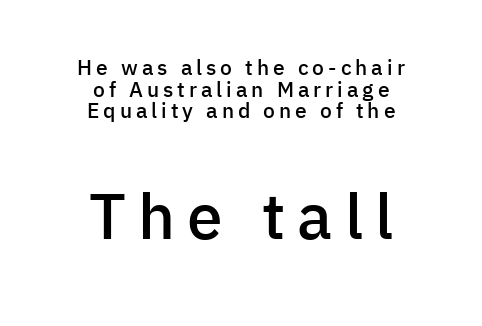
Q: Is the text bold? A: Semi-bold.
Q: Is the text italic (slanted)? A: No, it is upright.
Q: Is the typeface a serif or a sans-serif typeface? A: Sans-serif.
Q: Is the text underlined? A: No.
Q: How is the paragraph aligned? A: Centered.
Q: Is the spacing between lines tight, normal or loose? A: Tight.
Q: Which block of text is set in a larger size, the first (top) or the second (bottom)? A: The second (bottom) one.
Q: Width (condensed, normal, or wide)? A: Normal.
Q: Stroke contrast? A: Low.
Q: x-height? A: Medium.
Q: Monospaced? A: No.
